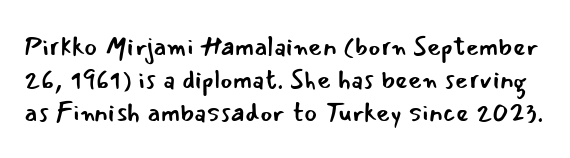
The letters stand upright; this is a roman face. Stroke thickness stays within the range of a standard reading face or lighter. Letter spacing: default. Letters rest on an invisible, unmarked baseline.
